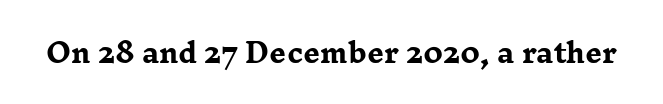
The image shows 26 px bold type, upright; set normal letter spacing, not underlined.
